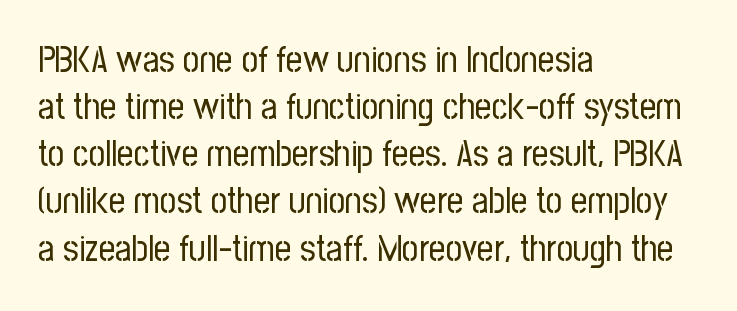
{"serif": "no", "italic": "no", "bold": "no", "weight": "regular", "width": "condensed", "stroke_contrast": "low", "x_height": "medium", "monospaced": "no", "underline": "no", "align": "left", "line_spacing": "normal", "line_spacing_ratio": 1.31, "letter_spacing": "normal", "letter_spacing_em": 0.0, "glyph_px": 36}
